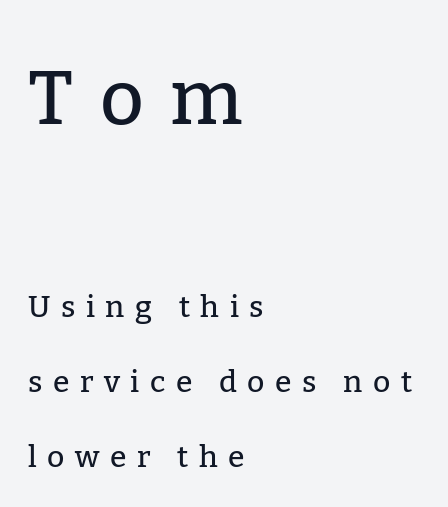
Which of the two is more prominent by size? The first, at the top. The glyphs are unaccompanied by any horizontal stroke below them. You can tell from the footed stems that serif type was used. Here the glyphs are tracked loosely, breaking word shapes into spaced letters. Looks like regular typesetting: each glyph gets only the width it needs.
